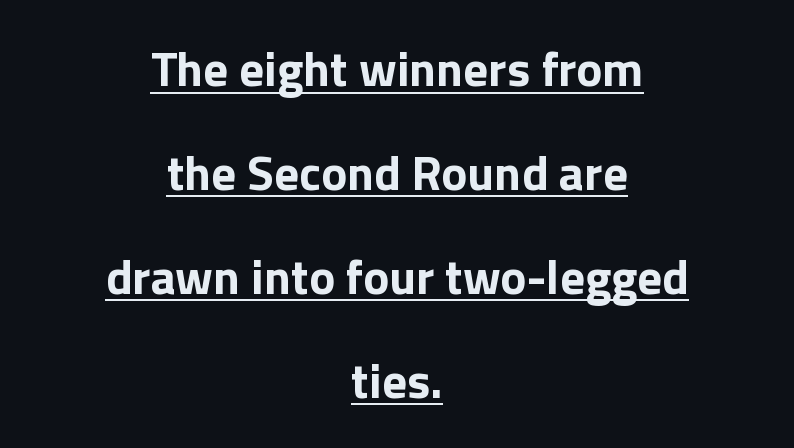
{"serif": "no", "italic": "no", "bold": "yes", "weight": "bold", "width": "normal", "stroke_contrast": "low", "x_height": "medium", "monospaced": "no", "underline": "yes", "align": "center", "line_spacing": "loose", "line_spacing_ratio": 2.12, "letter_spacing": "normal", "letter_spacing_em": 0.0, "glyph_px": 49}
